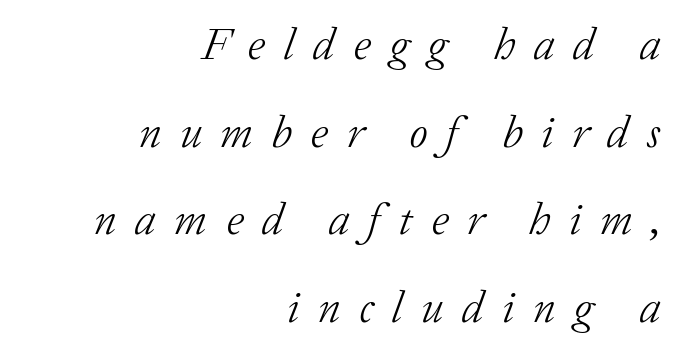
Q: Is the text bold? A: No.
Q: Is the text italic (slanted)? A: Yes, it leans right by about 20 degrees.
Q: Is the typeface a serif or a sans-serif typeface? A: Serif.
Q: Is the text underlined? A: No.
Q: How is the paragraph aligned? A: Right-aligned.
Q: Is the spacing between letters normal or unusually wide? A: Unusually wide.
Q: Is the spacing between lines tight, normal or loose? A: Loose.
Q: Width (condensed, normal, or wide)? A: Normal.
Q: Stroke contrast? A: Low.
Q: x-height? A: Medium.
Q: Monospaced? A: No.
